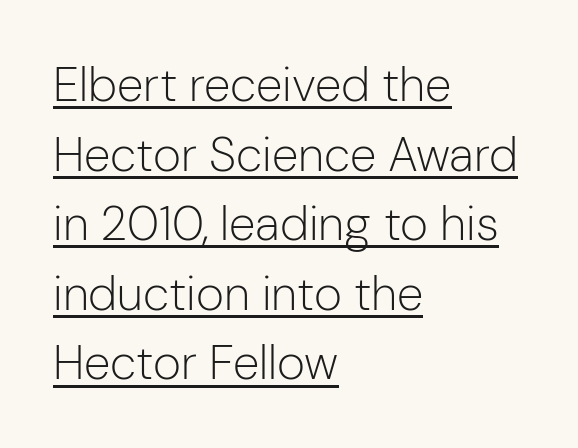
{"serif": "no", "italic": "no", "bold": "no", "weight": "light", "width": "normal", "stroke_contrast": "low", "x_height": "medium", "monospaced": "no", "underline": "yes", "align": "left", "line_spacing": "normal", "line_spacing_ratio": 1.45, "letter_spacing": "normal", "letter_spacing_em": 0.0, "glyph_px": 48}
